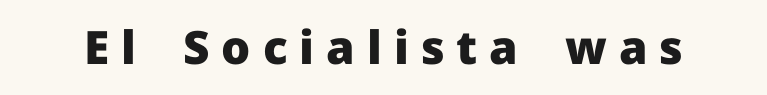
{"serif": "no", "italic": "no", "bold": "yes", "weight": "heavy", "width": "normal", "stroke_contrast": "low", "x_height": "medium", "monospaced": "no", "underline": "no", "letter_spacing": "wide", "letter_spacing_em": 0.26, "glyph_px": 46}
